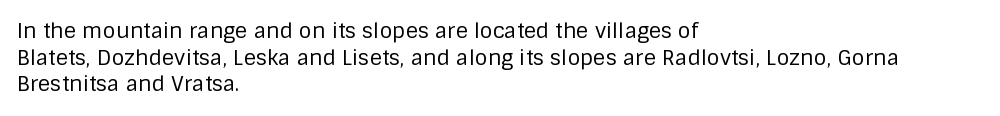
Q: Is the text bold? A: No.
Q: Is the text italic (slanted)? A: No, it is upright.
Q: Is the text underlined? A: No.
Q: How is the paragraph aligned? A: Left-aligned.
Q: Is the spacing between letters normal or unusually wide? A: Normal.
Q: Is the spacing between lines tight, normal or loose? A: Normal.
